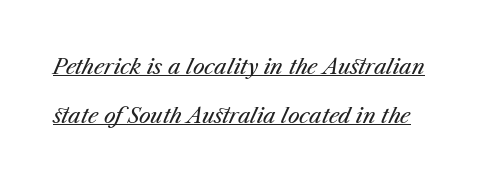
Q: Is the text bold? A: No.
Q: Is the text italic (slanted)? A: Yes, it leans right by about 23 degrees.
Q: Is the text underlined? A: Yes.
Q: Is the spacing between letters normal or unusually wide? A: Normal.
Q: Is the spacing between lines tight, normal or loose? A: Loose.
